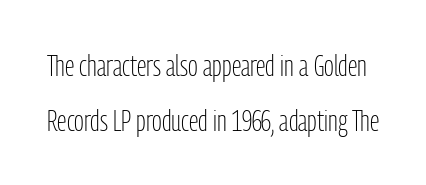
Q: Is the text bold? A: No.
Q: Is the text italic (slanted)? A: No, it is upright.
Q: Is the typeface a serif or a sans-serif typeface? A: Sans-serif.
Q: Is the text underlined? A: No.
Q: Is the spacing between letters normal or unusually wide? A: Normal.
Q: Width (condensed, normal, or wide)? A: Condensed.
Q: Stroke contrast? A: Low.
Q: x-height? A: Medium.
Q: Monospaced? A: No.
